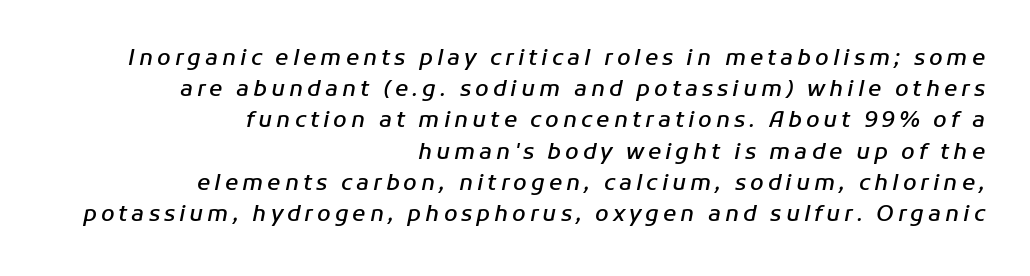
Q: Is the text bold? A: Semi-bold.
Q: Is the text italic (slanted)? A: Yes, it leans right by about 11 degrees.
Q: Is the text underlined? A: No.
Q: How is the paragraph aligned? A: Right-aligned.
Q: Is the spacing between lines tight, normal or loose? A: Normal.
